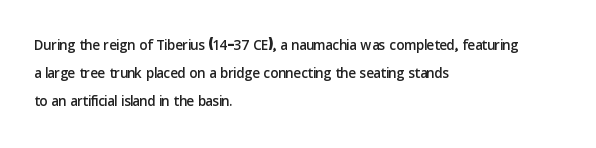
Q: Is the text italic (slanted)? A: No, it is upright.
Q: Is the text underlined? A: No.
Q: How is the paragraph aligned? A: Left-aligned.
Q: Is the spacing between letters normal or unusually wide? A: Normal.
Q: Is the spacing between lines tight, normal or loose? A: Normal.
